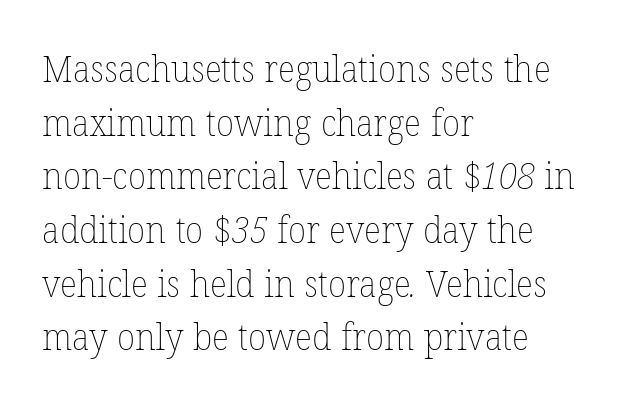
Q: Is the text bold? A: No.
Q: Is the text underlined? A: No.
Q: How is the paragraph aligned? A: Left-aligned.
Q: Is the spacing between letters normal or unusually wide? A: Normal.
Q: Is the spacing between lines tight, normal or loose? A: Normal.
Q: Width (condensed, normal, or wide)? A: Normal.
Q: Stroke contrast? A: Low.
Q: x-height? A: Medium.
Q: Monospaced? A: No.
